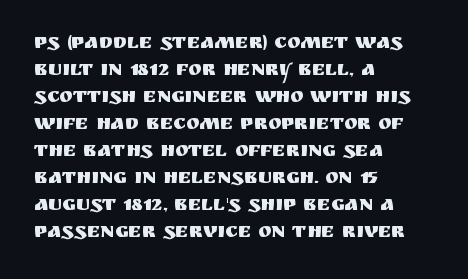
{"italic": "no", "underline": "no", "align": "left", "line_spacing": "normal", "line_spacing_ratio": 1.35, "letter_spacing": "normal", "letter_spacing_em": 0.0, "glyph_px": 20}
